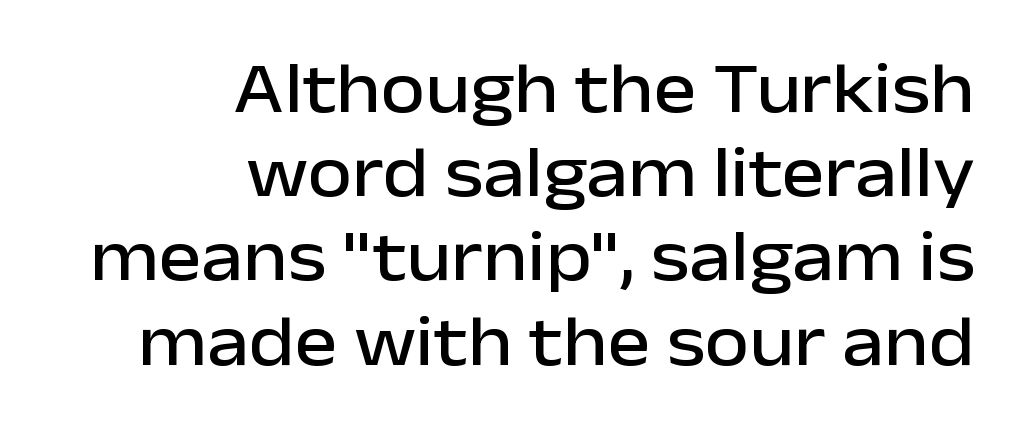
Letter spacing: default. The compositor pushed each line to the right boundary. Nothing sits at the stroke ends, so this counts as sans-serif. Only glyphs here, with clear space below each row.
